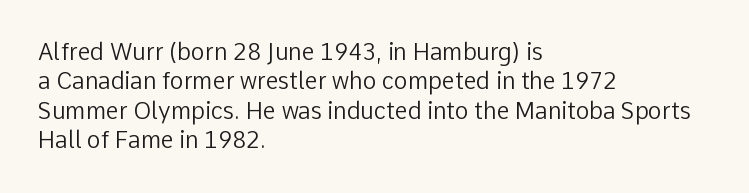
It's the straight-up-and-down kind of type. The face used here is rendered with its standard letterfit. The setting favours the left margin, as ordinary paragraphs usually do. This is not heavy type; no bold has been used. Interline gaps are of average width in this sample.
